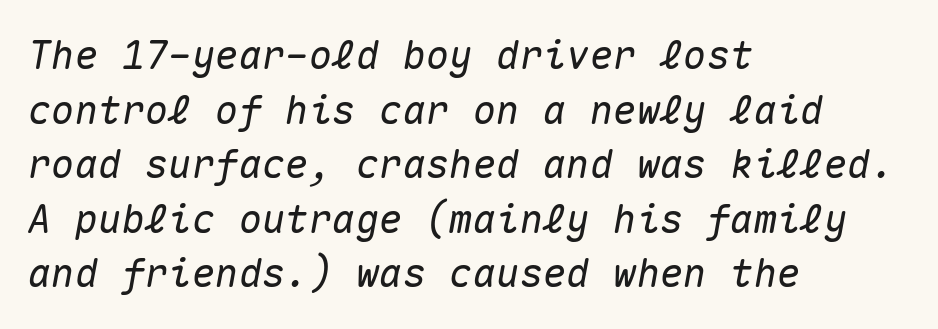
The image shows 39 px text type, italic (leaning right), monospaced; set left-aligned, normal line spacing (1.4x), normal letter spacing, not underlined; medium stroke contrast and a medium x-height.
